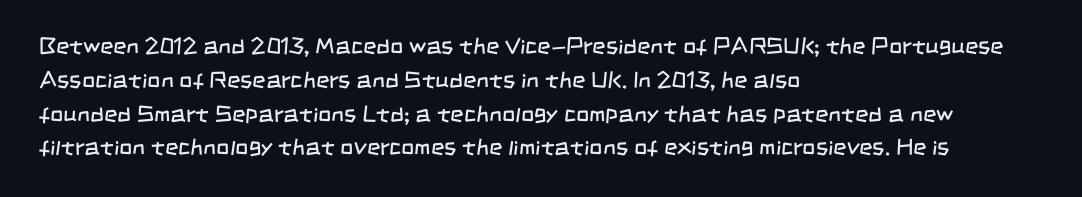
{"bold": "no", "underline": "no", "align": "left", "line_spacing": "normal", "line_spacing_ratio": 1.47, "letter_spacing": "normal", "letter_spacing_em": 0.0, "glyph_px": 23}
